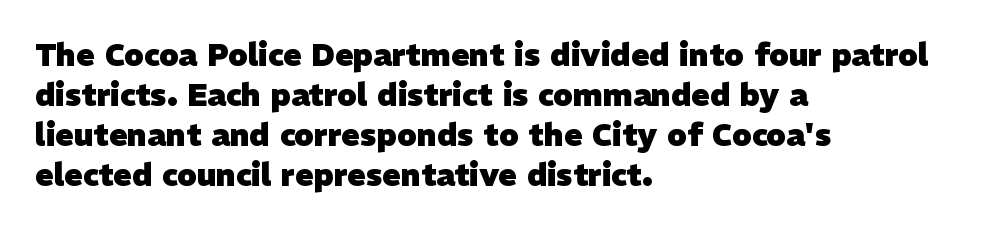
Baseline-to-baseline distance is the conventional proportion of letter height. The letterforms sit shoulder to shoulder at normal distance. The characters display no serif detailing; their extremities are plain. The face used here is proportionally spaced, like ordinary book or web type.
